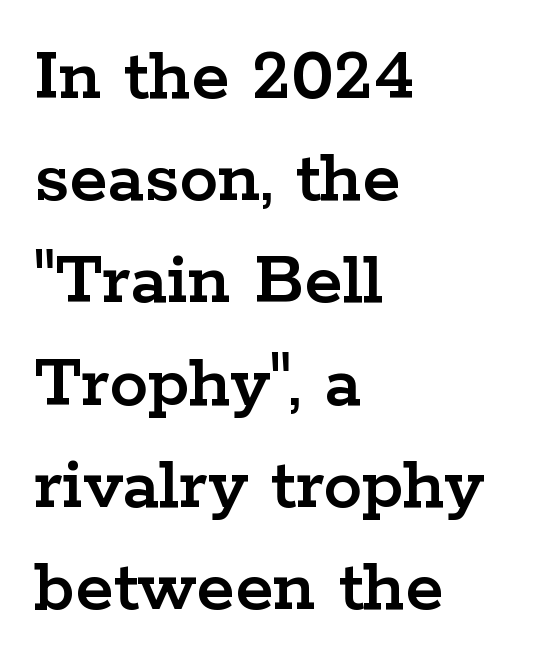
Q: Is the text italic (slanted)? A: No, it is upright.
Q: Is the typeface a serif or a sans-serif typeface? A: Serif.
Q: Is the text underlined? A: No.
Q: How is the paragraph aligned? A: Left-aligned.
Q: Is the spacing between letters normal or unusually wide? A: Normal.
Q: Is the spacing between lines tight, normal or loose? A: Normal.
Q: Width (condensed, normal, or wide)? A: Wide.
Q: Stroke contrast? A: Low.
Q: x-height? A: Medium.
Q: Monospaced? A: No.
